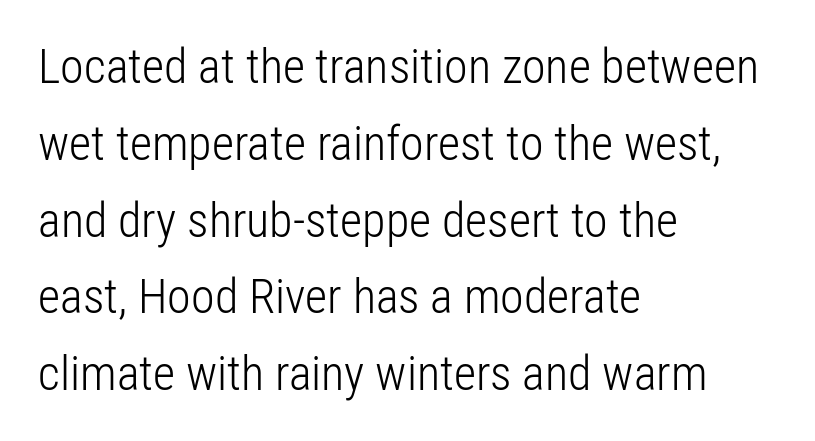
The words here are not underlined. The face used here is rendered with its standard letterfit. Typographically, this falls in the sans-serif category. The passage shown stacks its lines at a standard gap.
